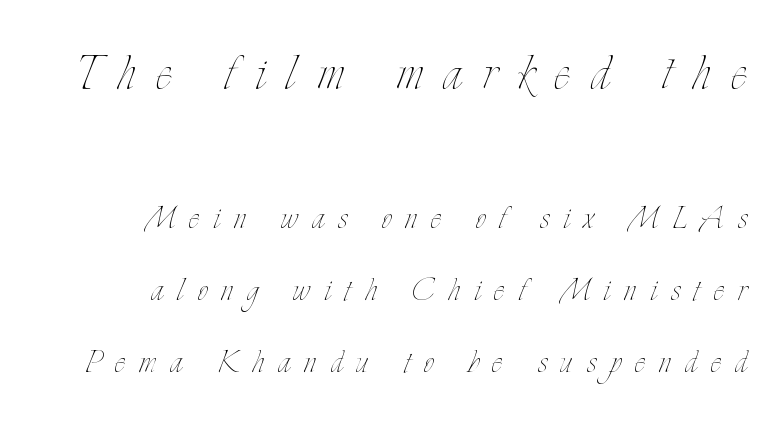
{"bold": "no", "weight": "thin", "width": "condensed", "stroke_contrast": "low", "x_height": "small", "monospaced": "no", "underline": "no", "align": "right", "line_spacing_ratio": 1.75, "letter_spacing": "wide", "letter_spacing_em": 0.34, "larger_block": "first", "size_ratio": 1.51, "glyph_px": 62}
